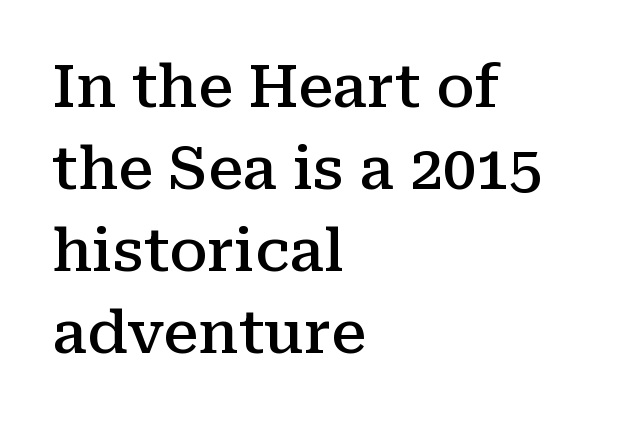
Q: Is the text bold? A: Semi-bold.
Q: Is the text italic (slanted)? A: No, it is upright.
Q: Is the typeface a serif or a sans-serif typeface? A: Serif.
Q: Is the text underlined? A: No.
Q: How is the paragraph aligned? A: Left-aligned.
Q: Is the spacing between letters normal or unusually wide? A: Normal.
Q: Is the spacing between lines tight, normal or loose? A: Normal.
Q: Width (condensed, normal, or wide)? A: Normal.
Q: Stroke contrast? A: Medium.
Q: x-height? A: Medium.
Q: Monospaced? A: No.
